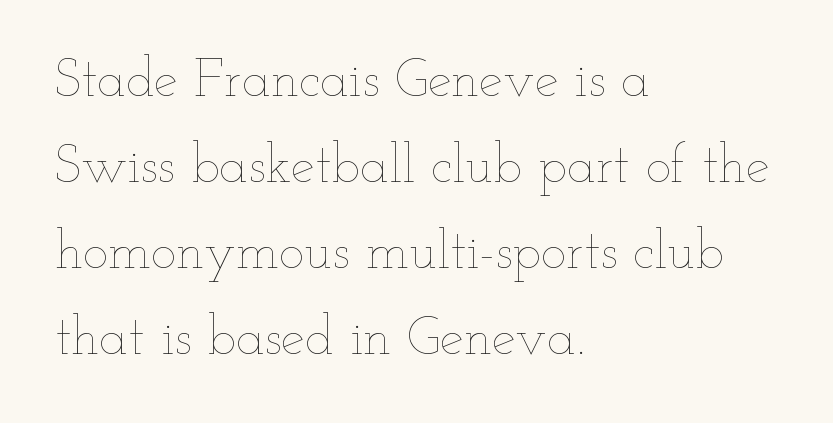
{"italic": "no", "bold": "no", "weight": "thin", "width": "wide", "stroke_contrast": "low", "x_height": "small", "monospaced": "no", "underline": "no", "align": "left", "line_spacing": "normal", "line_spacing_ratio": 1.59, "letter_spacing": "normal", "letter_spacing_em": 0.0, "glyph_px": 54}
